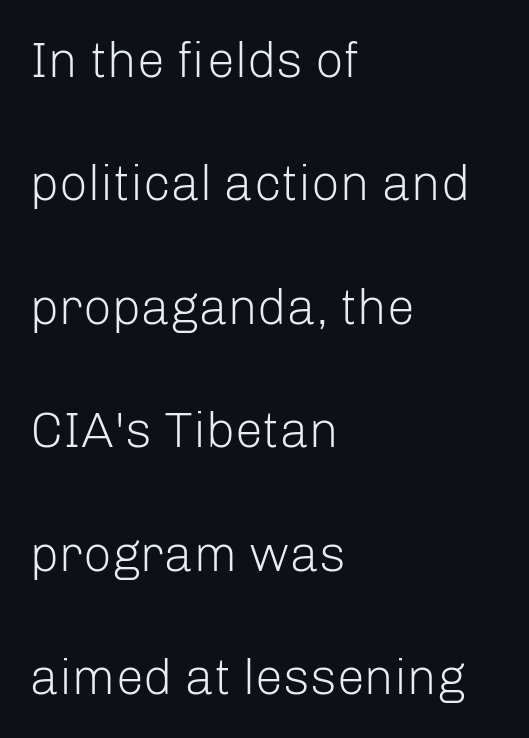
No chunkiness to these letters — they're not bold. Style check: upright. Quick note: underline off. Horizontally, the lines are justified to the leading edge only. This block would shrink considerably if given ordinary leading; it's expanded now. In terms of letterspacing, this is plain default setting.
